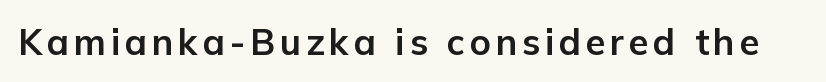
{"serif": "no", "italic": "no", "bold": "yes", "weight": "bold", "width": "normal", "stroke_contrast": "low", "x_height": "medium", "monospaced": "no", "underline": "no", "glyph_px": 36}
